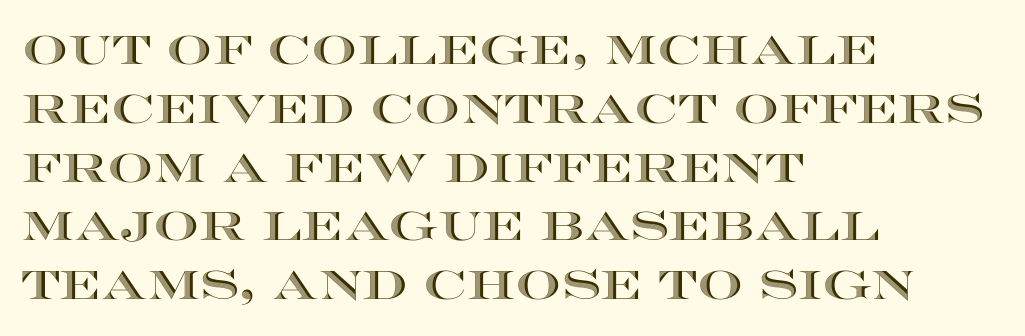
Q: Is the text italic (slanted)? A: No, it is upright.
Q: Is the text underlined? A: No.
Q: How is the paragraph aligned? A: Left-aligned.
Q: Is the spacing between letters normal or unusually wide? A: Normal.
Q: Is the spacing between lines tight, normal or loose? A: Normal.
Q: Width (condensed, normal, or wide)? A: Wide.
Q: x-height? A: Large.
Q: Monospaced? A: No.
